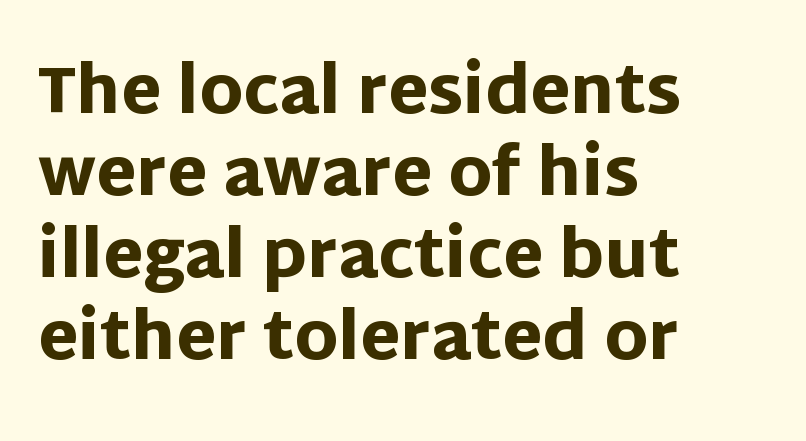
Q: Is the text bold? A: Yes.
Q: Is the text italic (slanted)? A: No, it is upright.
Q: Is the typeface a serif or a sans-serif typeface? A: Sans-serif.
Q: Is the text underlined? A: No.
Q: How is the paragraph aligned? A: Left-aligned.
Q: Is the spacing between letters normal or unusually wide? A: Normal.
Q: Is the spacing between lines tight, normal or loose? A: Normal.
Q: Width (condensed, normal, or wide)? A: Normal.
Q: Stroke contrast? A: Low.
Q: x-height? A: Large.
Q: Monospaced? A: No.
